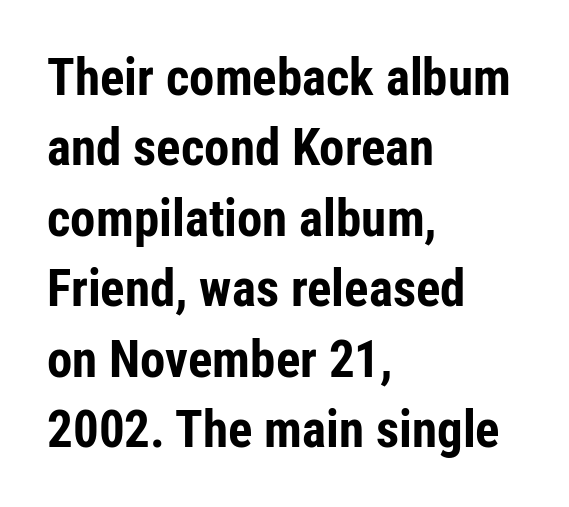
This is roman type, the default non-slanted kind. Any mark beneath the type? The region is blank. Is this a fixed-width face? No — the glyphs have proportional, varying widths. Tracking value appears to be zero — textbook default spacing.
